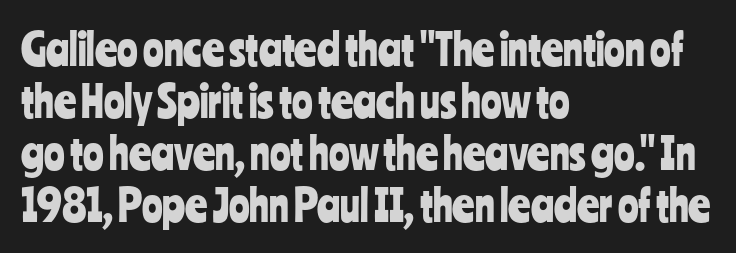
Q: Is the text italic (slanted)? A: No, it is upright.
Q: Is the typeface a serif or a sans-serif typeface? A: Sans-serif.
Q: Is the text underlined? A: No.
Q: How is the paragraph aligned? A: Left-aligned.
Q: Is the spacing between letters normal or unusually wide? A: Normal.
Q: Width (condensed, normal, or wide)? A: Condensed.
Q: Stroke contrast? A: Low.
Q: x-height? A: Medium.
Q: Monospaced? A: No.
